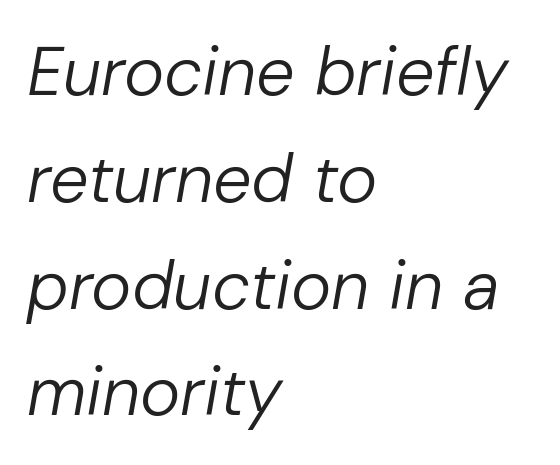
{"italic": "yes", "lean": "right", "slant_degrees": 10, "bold": "no", "weight": "regular", "width": "normal", "stroke_contrast": "low", "x_height": "medium", "monospaced": "no", "underline": "no", "align": "left", "line_spacing": "normal", "line_spacing_ratio": 1.57, "letter_spacing": "normal", "letter_spacing_em": 0.0, "glyph_px": 68}
